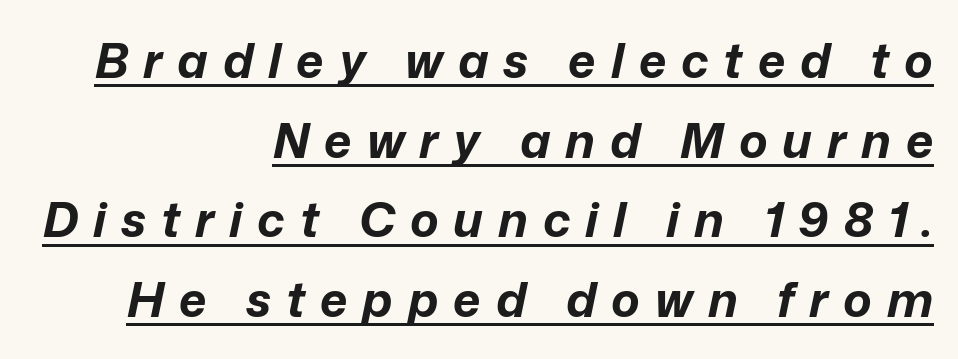
{"italic": "yes", "lean": "right", "slant_degrees": 12, "bold": "yes", "weight": "bold", "width": "normal", "stroke_contrast": "low", "x_height": "medium", "monospaced": "no", "underline": "yes", "align": "right", "line_spacing": "normal", "line_spacing_ratio": 1.66, "letter_spacing": "wide", "letter_spacing_em": 0.31, "glyph_px": 48}
